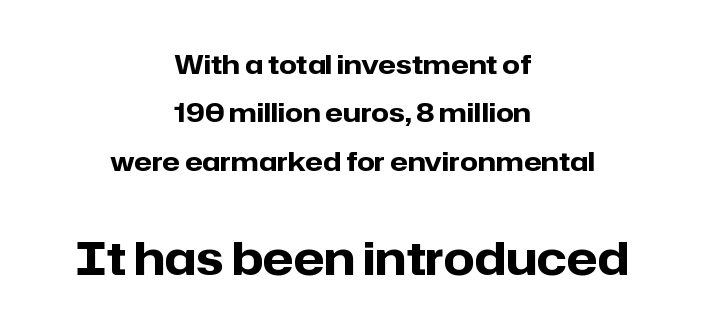
{"serif": "no", "italic": "no", "bold": "yes", "weight": "heavy", "width": "normal", "stroke_contrast": "low", "x_height": "medium", "monospaced": "no", "underline": "no", "align": "center", "line_spacing_ratio": 1.86, "letter_spacing": "normal", "letter_spacing_em": 0.0, "larger_block": "second", "size_ratio": 1.73, "glyph_px": 45}
